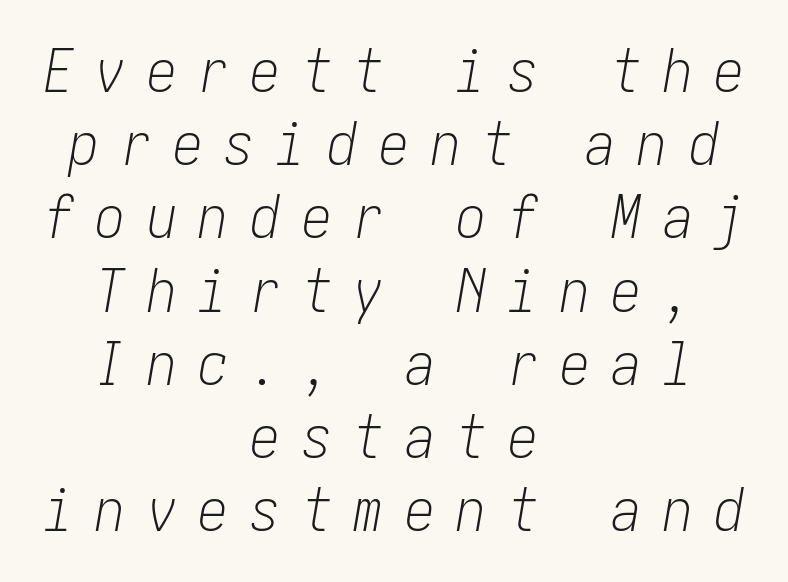
Q: Is the text bold? A: No.
Q: Is the text italic (slanted)? A: Yes, it leans right by about 10 degrees.
Q: Is the text underlined? A: No.
Q: How is the paragraph aligned? A: Centered.
Q: Is the spacing between letters normal or unusually wide? A: Unusually wide.
Q: Width (condensed, normal, or wide)? A: Condensed.
Q: Stroke contrast? A: Low.
Q: x-height? A: Medium.
